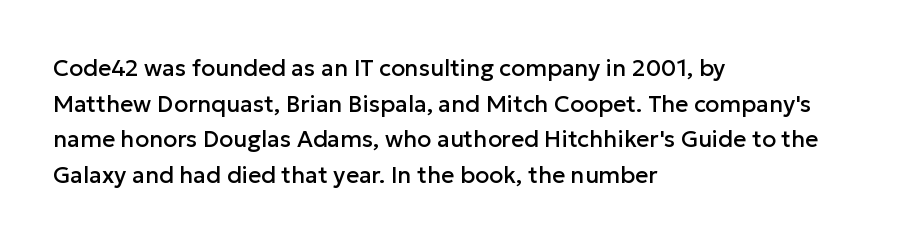
The image shows 23 px text type, upright; set left-aligned, normal line spacing (1.55x), normal letter spacing, not underlined.
